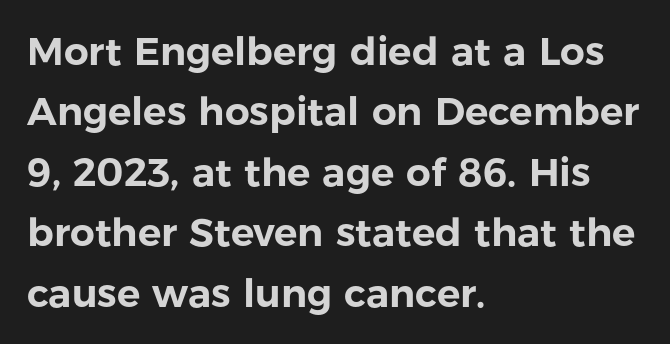
{"serif": "no", "italic": "no", "width": "normal", "stroke_contrast": "low", "x_height": "medium", "monospaced": "no", "underline": "no", "align": "left", "line_spacing": "normal", "line_spacing_ratio": 1.55, "letter_spacing": "normal", "letter_spacing_em": 0.0, "glyph_px": 39}
